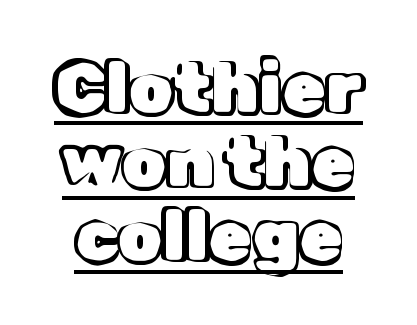
Q: Is the text italic (slanted)? A: No, it is upright.
Q: Is the text underlined? A: Yes.
Q: Is the spacing between letters normal or unusually wide? A: Normal.
Q: Is the spacing between lines tight, normal or loose? A: Tight.
Q: Width (condensed, normal, or wide)? A: Normal.
Q: x-height? A: Medium.
Q: Monospaced? A: No.
